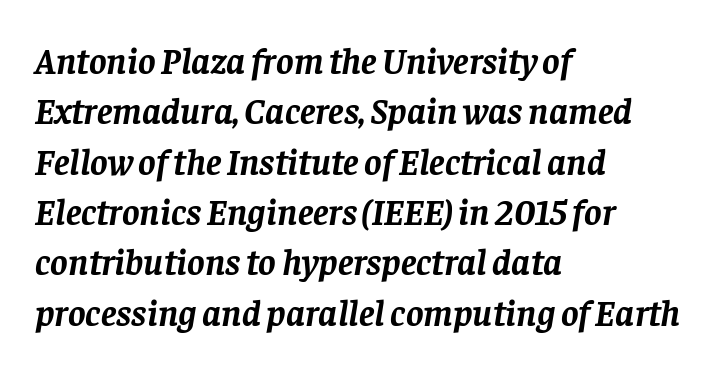
{"serif": "yes", "italic": "yes", "lean": "right", "slant_degrees": 8, "bold": "yes", "weight": "semibold", "width": "normal", "stroke_contrast": "low", "x_height": "large", "monospaced": "no", "underline": "no", "align": "left", "line_spacing": "normal", "line_spacing_ratio": 1.36, "letter_spacing": "normal", "letter_spacing_em": 0.0, "glyph_px": 37}
